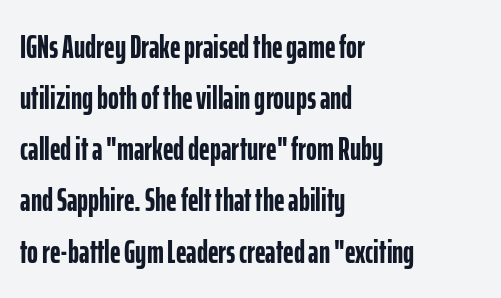
Q: Is the text bold? A: Yes.
Q: Is the text italic (slanted)? A: No, it is upright.
Q: Is the typeface a serif or a sans-serif typeface? A: Sans-serif.
Q: Is the text underlined? A: No.
Q: How is the paragraph aligned? A: Left-aligned.
Q: Is the spacing between letters normal or unusually wide? A: Normal.
Q: Is the spacing between lines tight, normal or loose? A: Normal.
Q: Width (condensed, normal, or wide)? A: Condensed.
Q: Stroke contrast? A: Low.
Q: x-height? A: Medium.
Q: Monospaced? A: No.
